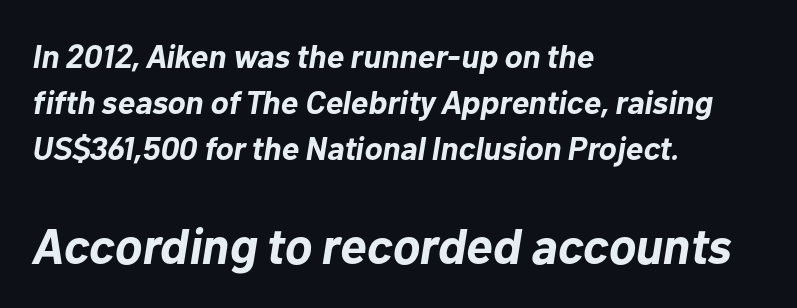
The image shows 50 px bold type, italic (leaning right); set left-aligned, normal line spacing (1.39x), normal letter spacing, not underlined; the second (bottom) block is 1.52x larger; low stroke contrast and a medium x-height.
